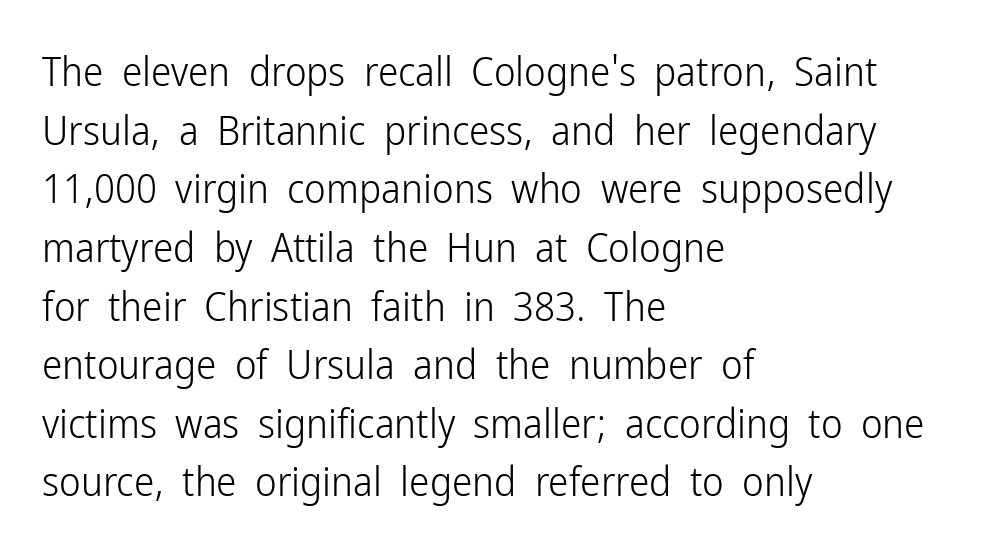
Decoration check: the copy has no underline. The paragraph has a hard left edge and a soft right edge. You can tell from the bare stems that sans-serif type was used. Does the lettering tilt? It doesn't — this is upright.
